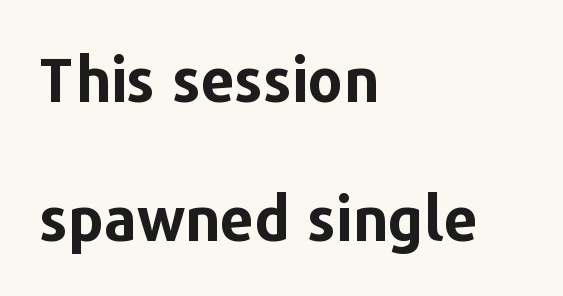
{"serif": "no", "italic": "no", "bold": "yes", "weight": "bold", "width": "normal", "stroke_contrast": "low", "x_height": "medium", "monospaced": "no", "underline": "no", "align": "left", "line_spacing": "loose", "line_spacing_ratio": 2.28, "letter_spacing": "normal", "letter_spacing_em": 0.0, "glyph_px": 61}
